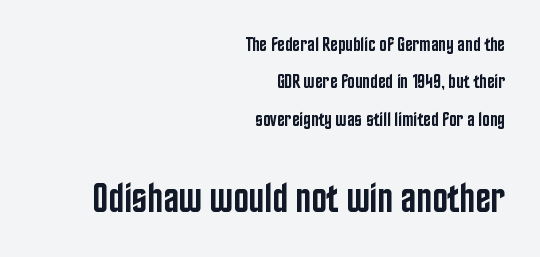
Check under the words: just untouched page. One-word summary of the alignment: right. Check where the strokes stop: nothing finishes them off — pure sans. Do the characters align in a grid? No, the font is proportional.
